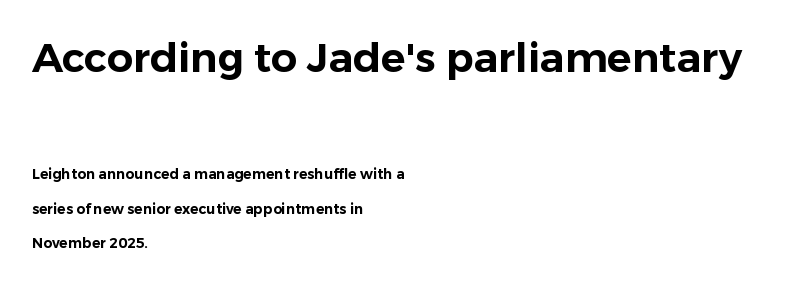
The image shows 41 px sans-serif type, upright; set left-aligned, loose line spacing (2.45x), normal letter spacing, not underlined; the first (top) block is 2.93x larger; low stroke contrast and a medium x-height.
